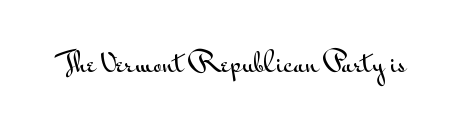
Q: Is the text underlined? A: No.
Q: Is the spacing between letters normal or unusually wide? A: Normal.
